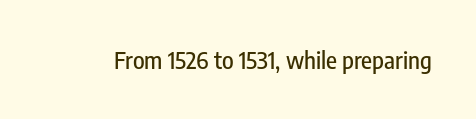
Observe the ordinary spacing: letters are neighbours, not strangers. Underline: absent. Rendered with straight, roman letterforms.
